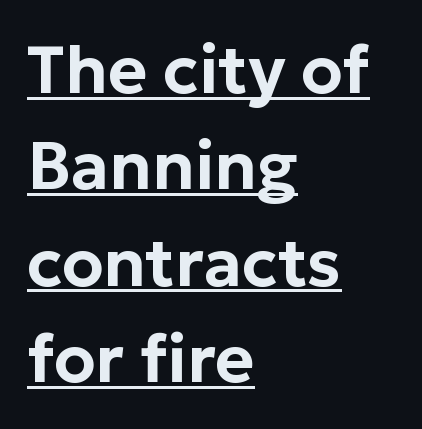
{"serif": "no", "italic": "no", "width": "normal", "stroke_contrast": "low", "x_height": "medium", "monospaced": "no", "underline": "yes", "align": "left", "line_spacing": "normal", "line_spacing_ratio": 1.44, "letter_spacing": "normal", "letter_spacing_em": 0.0, "glyph_px": 67}
